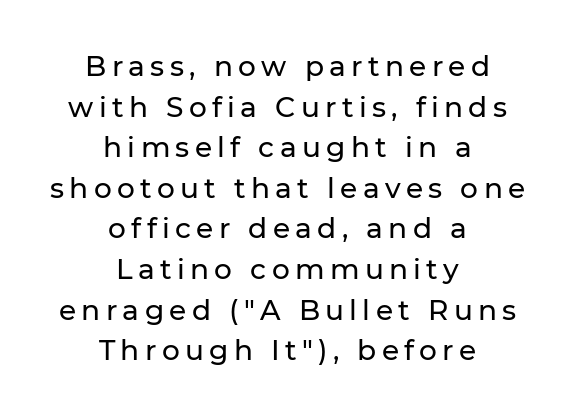
{"serif": "no", "italic": "no", "width": "normal", "stroke_contrast": "low", "x_height": "medium", "monospaced": "no", "underline": "no", "align": "center", "line_spacing": "normal", "line_spacing_ratio": 1.45, "glyph_px": 28}
